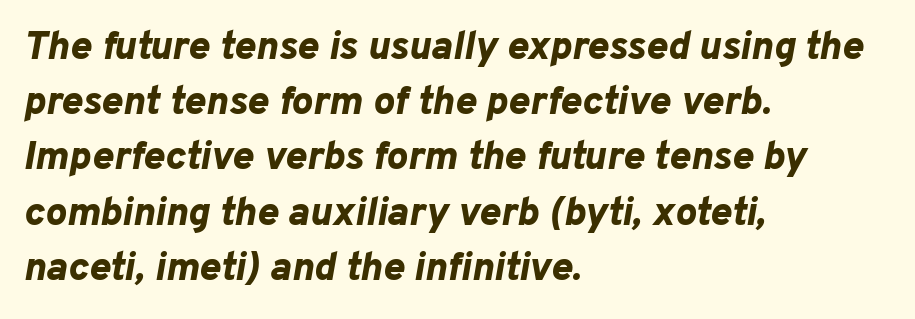
The image shows 40 px bold type, italic (leaning right); set left-aligned, normal line spacing (1.38x), normal letter spacing, not underlined; low stroke contrast and a medium x-height.
